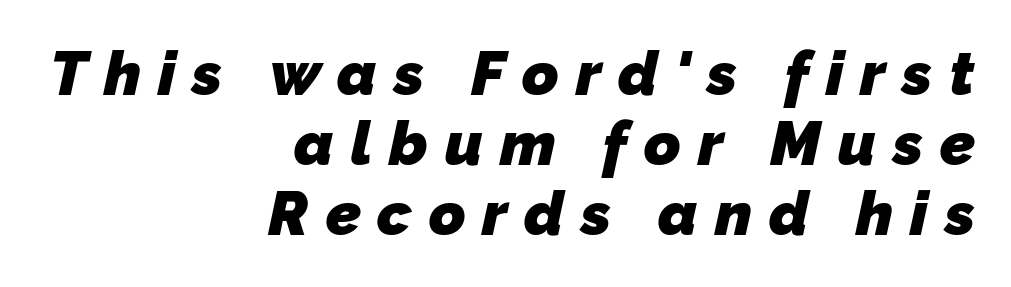
{"serif": "no", "bold": "yes", "weight": "heavy", "width": "normal", "stroke_contrast": "low", "x_height": "medium", "monospaced": "no", "underline": "no", "align": "right", "line_spacing": "tight", "line_spacing_ratio": 1.13, "letter_spacing": "wide", "letter_spacing_em": 0.27, "glyph_px": 62}
